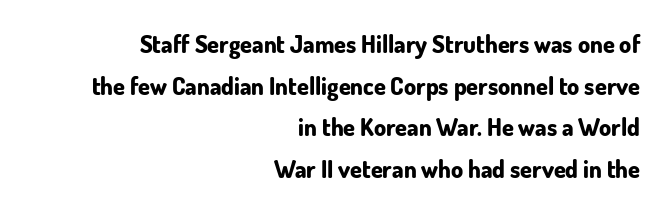
The image shows 24 px bold type, upright; set right-aligned, line spacing 1.73x, normal letter spacing, not underlined.
